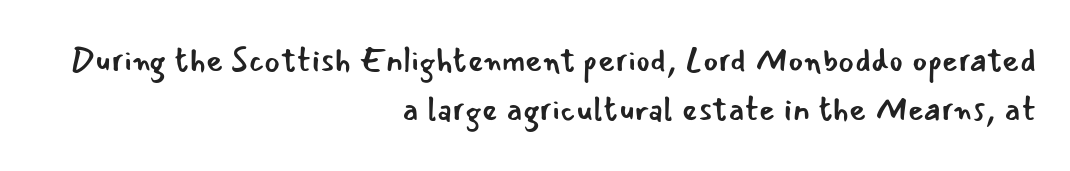
{"serif": "no", "italic": "no", "bold": "no", "weight": "regular", "width": "normal", "stroke_contrast": "low", "x_height": "small", "monospaced": "no", "underline": "no", "align": "right", "line_spacing": "normal", "line_spacing_ratio": 1.5, "letter_spacing": "normal", "letter_spacing_em": 0.0, "glyph_px": 33}
